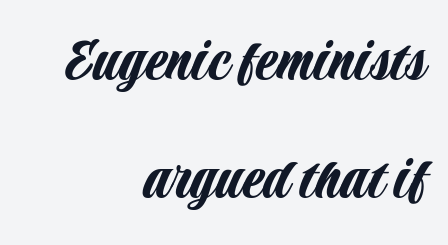
Q: Is the text italic (slanted)? A: Yes.
Q: Is the typeface a serif or a sans-serif typeface? A: Sans-serif.
Q: Is the text underlined? A: No.
Q: How is the paragraph aligned? A: Right-aligned.
Q: Is the spacing between letters normal or unusually wide? A: Normal.
Q: Width (condensed, normal, or wide)? A: Condensed.
Q: Stroke contrast? A: Low.
Q: x-height? A: Large.
Q: Monospaced? A: No.
